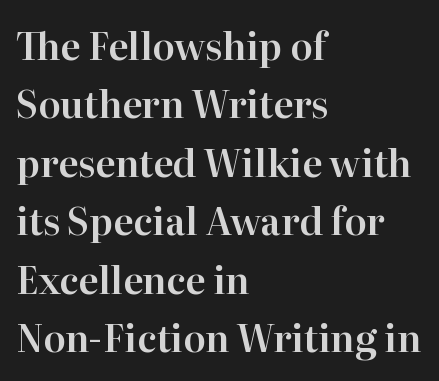
Q: Is the text italic (slanted)? A: No, it is upright.
Q: Is the typeface a serif or a sans-serif typeface? A: Serif.
Q: Is the text underlined? A: No.
Q: How is the paragraph aligned? A: Left-aligned.
Q: Is the spacing between letters normal or unusually wide? A: Normal.
Q: Is the spacing between lines tight, normal or loose? A: Normal.
Q: Width (condensed, normal, or wide)? A: Normal.
Q: Stroke contrast? A: High.
Q: x-height? A: Medium.
Q: Monospaced? A: No.
